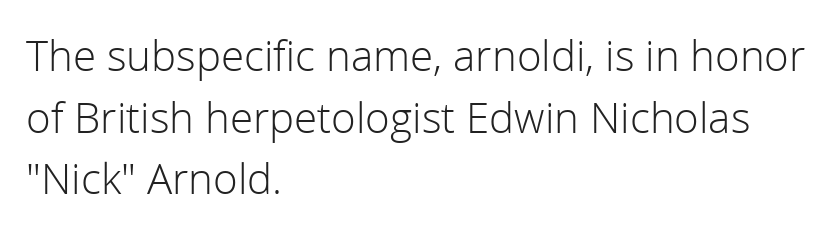
The lettering holds an erect, upright posture throughout. Think of a printed novel: that variable character pitch is what you see here. Every row of glyphs begins at an identical x-position on the left. The face used here is rendered with its standard letterfit. The leading is moderate, giving the passage an even texture.
